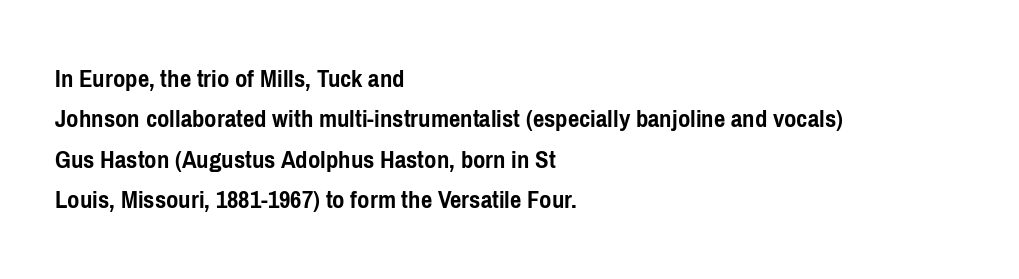
{"italic": "no", "bold": "yes", "underline": "no", "align": "left", "line_spacing": "normal", "line_spacing_ratio": 1.5, "letter_spacing": "normal", "letter_spacing_em": 0.0, "glyph_px": 27}
